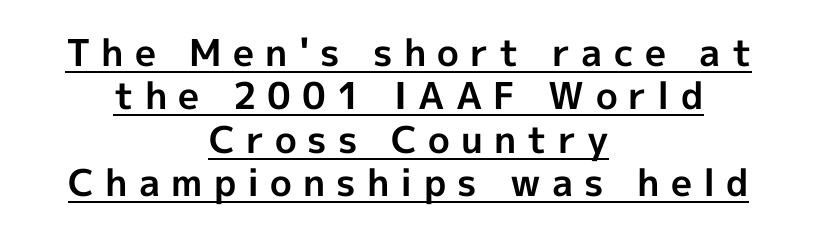
Q: Is the text bold? A: Yes.
Q: Is the text italic (slanted)? A: No, it is upright.
Q: Is the typeface a serif or a sans-serif typeface? A: Sans-serif.
Q: Is the text underlined? A: Yes.
Q: How is the paragraph aligned? A: Centered.
Q: Is the spacing between letters normal or unusually wide? A: Unusually wide.
Q: Width (condensed, normal, or wide)? A: Normal.
Q: x-height? A: Medium.
Q: Monospaced? A: No.
